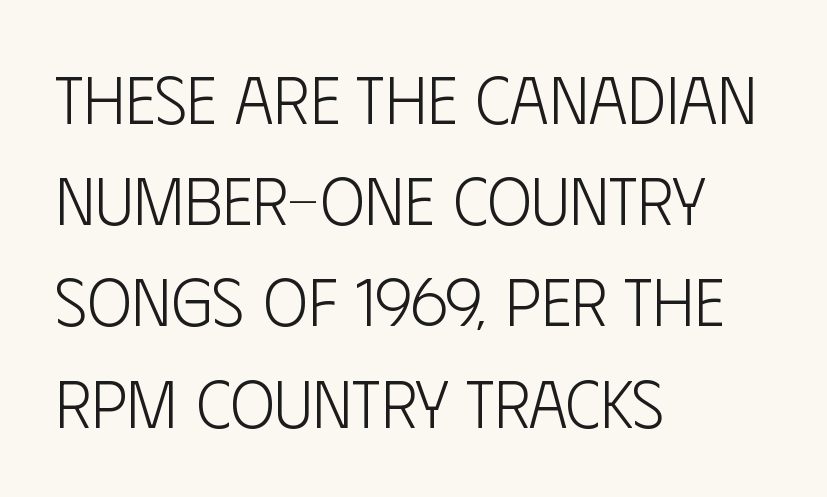
The image shows 67 px light, condensed sans-serif type, upright; set left-aligned, normal line spacing (1.51x), normal letter spacing, not underlined; low stroke contrast and a large x-height.
